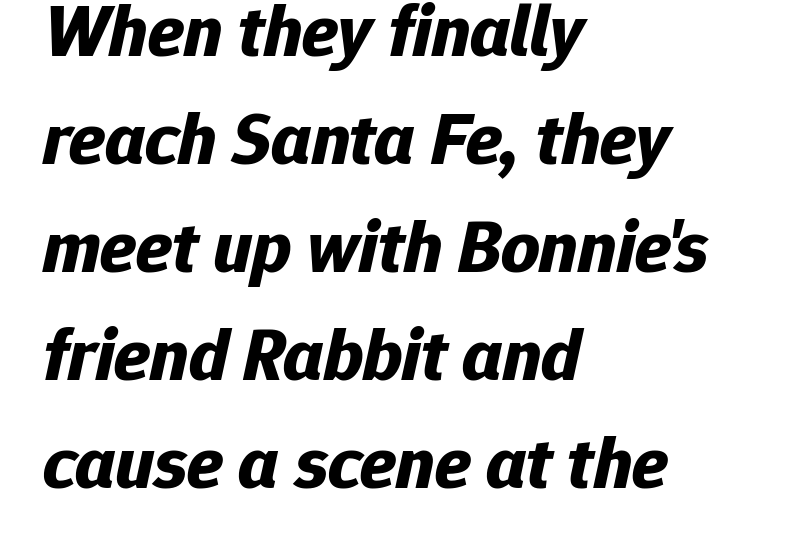
Q: Is the text bold? A: Yes.
Q: Is the text italic (slanted)? A: Yes, it leans right by about 12 degrees.
Q: Is the text underlined? A: No.
Q: How is the paragraph aligned? A: Left-aligned.
Q: Is the spacing between letters normal or unusually wide? A: Normal.
Q: Is the spacing between lines tight, normal or loose? A: Normal.
Q: Width (condensed, normal, or wide)? A: Normal.
Q: Stroke contrast? A: Low.
Q: x-height? A: Medium.
Q: Monospaced? A: No.
